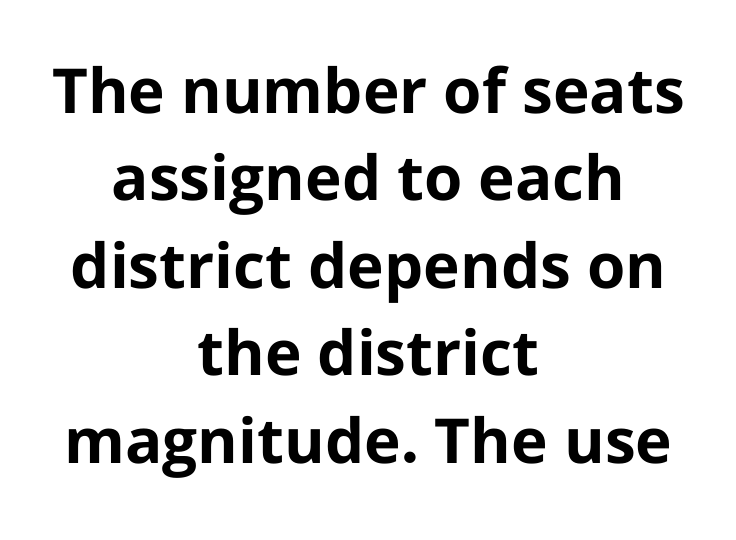
A typesetter would label this face a sans. The typesetting leans heavy: a genuine bold. The font's upright variant was chosen for this text. The compositor balanced each line on the midline.
